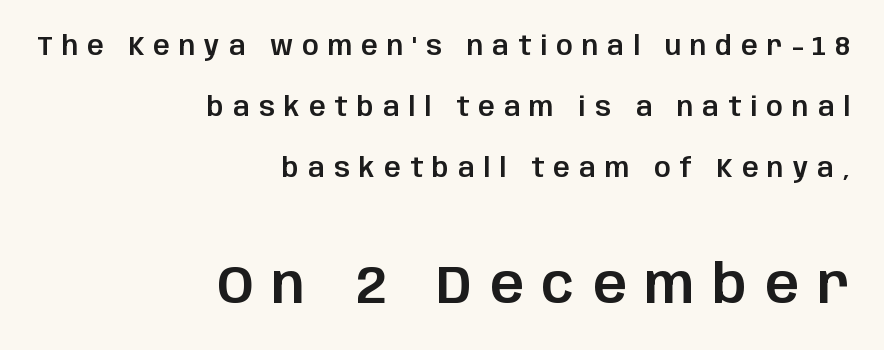
{"serif": "no", "italic": "no", "width": "normal", "stroke_contrast": "low", "x_height": "large", "monospaced": "no", "underline": "no", "align": "right", "line_spacing": "loose", "line_spacing_ratio": 2.35, "letter_spacing": "wide", "letter_spacing_em": 0.35, "larger_block": "second", "size_ratio": 2.04, "glyph_px": 53}
